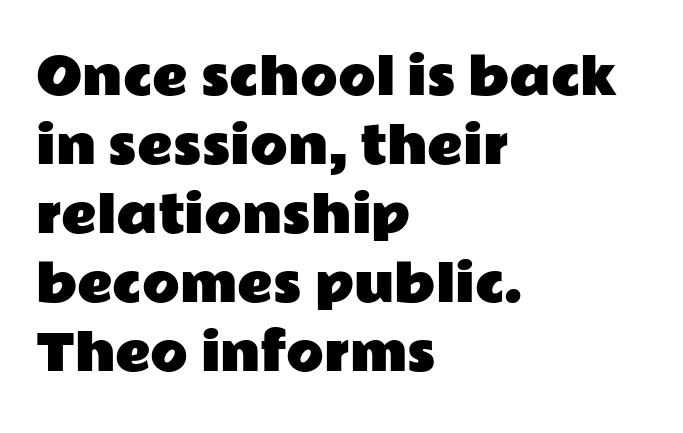
Q: Is the text italic (slanted)? A: No, it is upright.
Q: Is the typeface a serif or a sans-serif typeface? A: Sans-serif.
Q: Is the text underlined? A: No.
Q: How is the paragraph aligned? A: Left-aligned.
Q: Is the spacing between letters normal or unusually wide? A: Normal.
Q: Is the spacing between lines tight, normal or loose? A: Normal.
Q: Width (condensed, normal, or wide)? A: Wide.
Q: Stroke contrast? A: Low.
Q: x-height? A: Medium.
Q: Monospaced? A: No.
